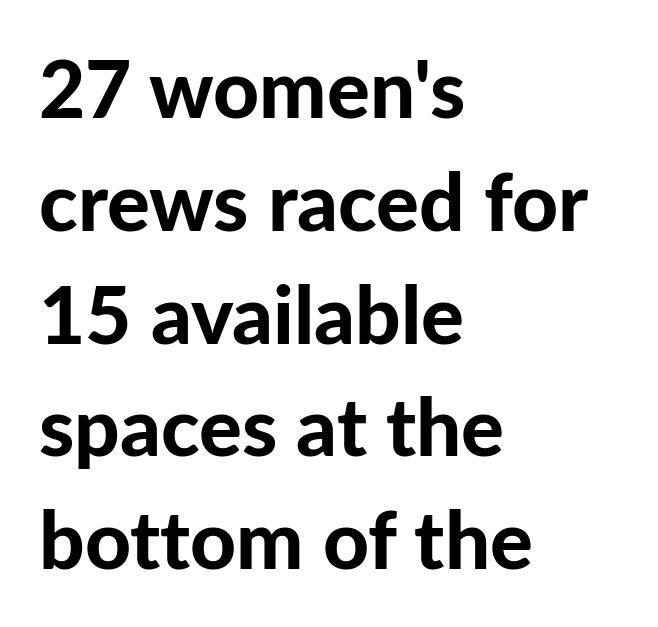
The image shows 80 px bold sans-serif type, upright; set left-aligned, normal line spacing (1.41x), normal letter spacing, not underlined; low stroke contrast and a medium x-height.
